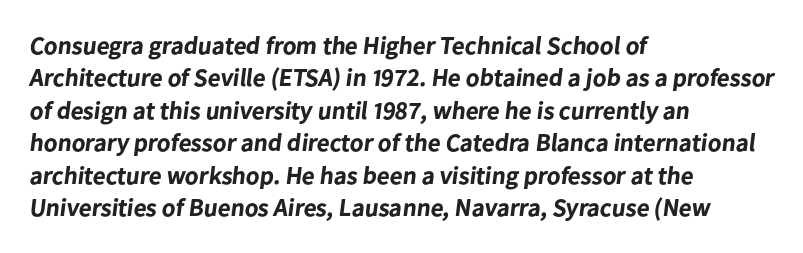
{"bold": "yes", "underline": "no", "align": "left", "line_spacing": "normal", "line_spacing_ratio": 1.3, "letter_spacing": "normal", "letter_spacing_em": 0.0, "glyph_px": 25}
